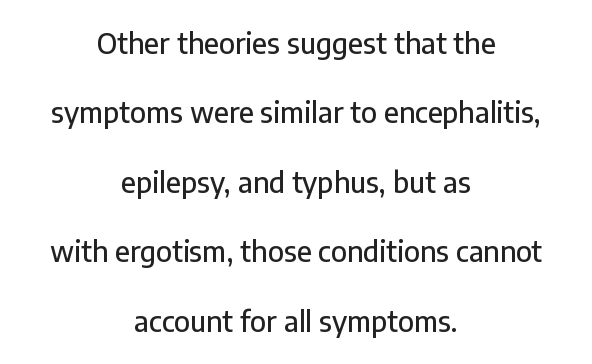
{"serif": "no", "italic": "no", "width": "normal", "stroke_contrast": "low", "x_height": "medium", "monospaced": "no", "underline": "no", "align": "center", "line_spacing": "loose", "line_spacing_ratio": 2.48, "letter_spacing": "normal", "letter_spacing_em": 0.0, "glyph_px": 28}
